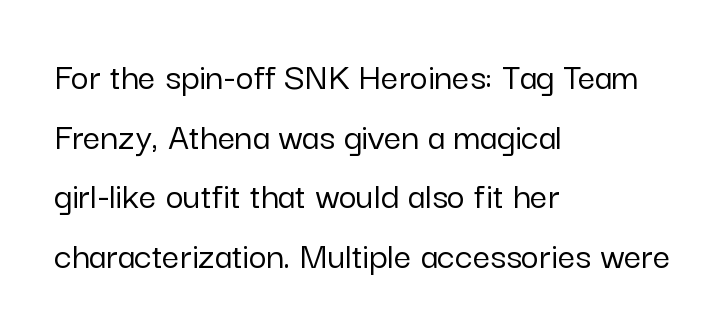
Q: Is the text italic (slanted)? A: No, it is upright.
Q: Is the typeface a serif or a sans-serif typeface? A: Sans-serif.
Q: Is the text underlined? A: No.
Q: How is the paragraph aligned? A: Left-aligned.
Q: Is the spacing between letters normal or unusually wide? A: Normal.
Q: Is the spacing between lines tight, normal or loose? A: Normal.
Q: Width (condensed, normal, or wide)? A: Normal.
Q: Stroke contrast? A: Low.
Q: x-height? A: Medium.
Q: Monospaced? A: No.
